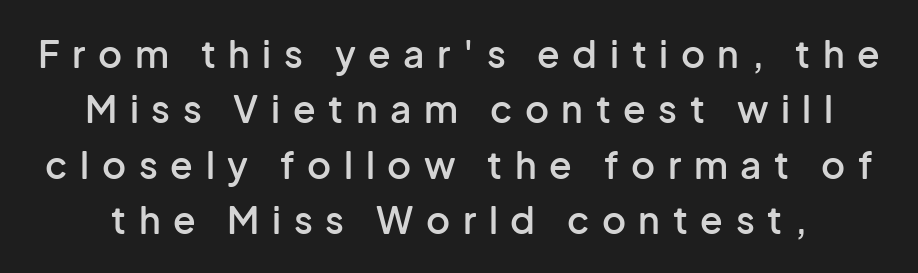
Q: Is the text bold? A: Semi-bold.
Q: Is the text italic (slanted)? A: No, it is upright.
Q: Is the typeface a serif or a sans-serif typeface? A: Sans-serif.
Q: Is the text underlined? A: No.
Q: Is the spacing between letters normal or unusually wide? A: Unusually wide.
Q: Is the spacing between lines tight, normal or loose? A: Normal.
Q: Width (condensed, normal, or wide)? A: Normal.
Q: Stroke contrast? A: Low.
Q: x-height? A: Medium.
Q: Monospaced? A: No.
